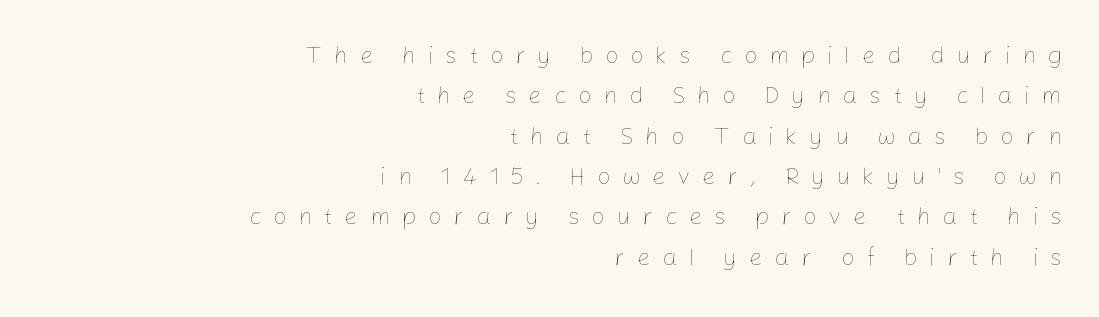
The image shows 24 px text type, upright; set right-aligned, normal line spacing (1.68x), unusually wide letter spacing (+0.48 em), not underlined.
